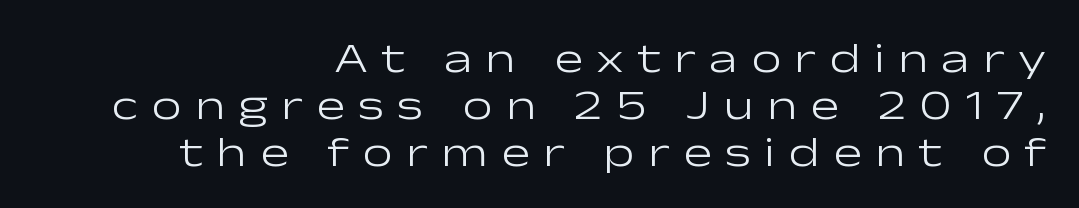
{"serif": "no", "italic": "no", "bold": "no", "weight": "light", "width": "wide", "stroke_contrast": "low", "x_height": "medium", "monospaced": "no", "underline": "no", "align": "right", "line_spacing": "tight", "line_spacing_ratio": 1.09, "letter_spacing": "wide", "letter_spacing_em": 0.31, "glyph_px": 43}
